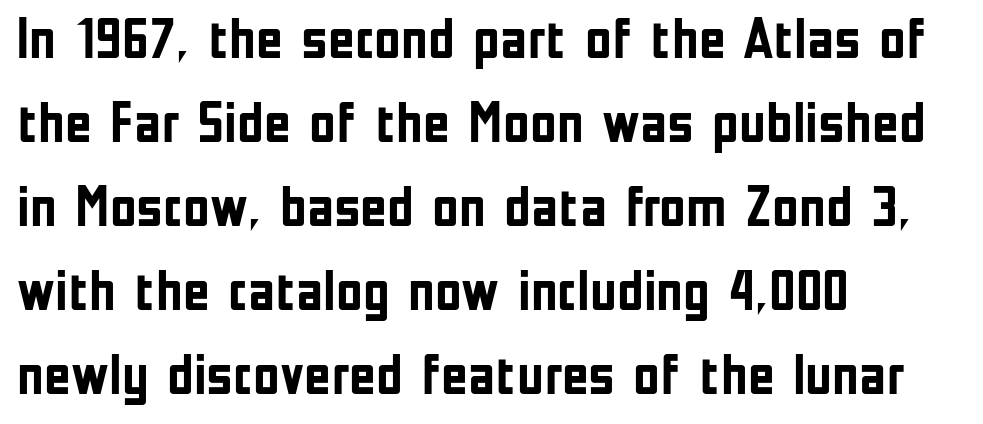
No feet cap the strokes, marking this as sans-serif type. The zone under the glyphs is completely vacant. The strokes are fattened all the way to bold. Here the designer chose a conventional face with non-uniform glyph widths.
